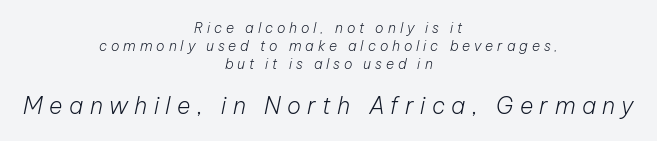
Q: Is the text bold? A: No.
Q: Is the text italic (slanted)? A: Yes, it leans right by about 12 degrees.
Q: Is the text underlined? A: No.
Q: How is the paragraph aligned? A: Centered.
Q: Is the spacing between letters normal or unusually wide? A: Unusually wide.
Q: Is the spacing between lines tight, normal or loose? A: Normal.
Q: Which block of text is set in a larger size, the first (top) or the second (bottom)? A: The second (bottom) one.
